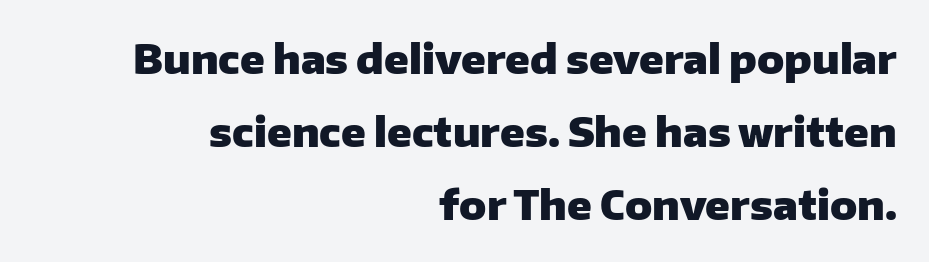
You can tell from the bare stems that sans-serif type was used. Tracking value appears to be zero — textbook default spacing. The face used here has the dense, thick strokes of a bold. Every character sits straight up, as roman type does. The space beneath each line is pristine and unruled. Proportional: the letters do not fall into vertical columns.
